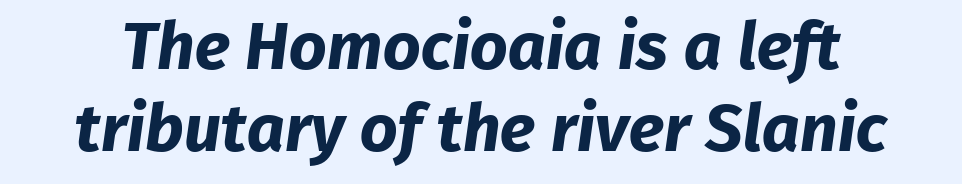
The image shows 66 px bold sans-serif type; set normal line spacing (1.25x), normal letter spacing, not underlined; low stroke contrast and a medium x-height.
